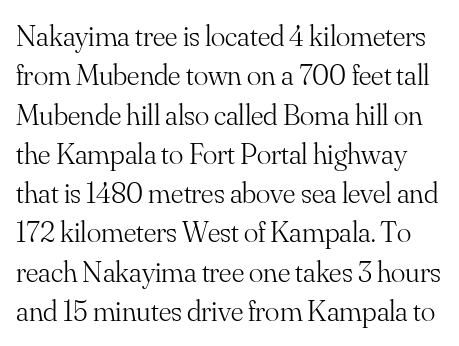
{"serif": "yes", "italic": "no", "bold": "no", "weight": "light", "width": "normal", "stroke_contrast": "medium", "x_height": "small", "monospaced": "no", "underline": "no", "line_spacing": "normal", "line_spacing_ratio": 1.31, "letter_spacing": "normal", "letter_spacing_em": 0.0, "glyph_px": 30}
